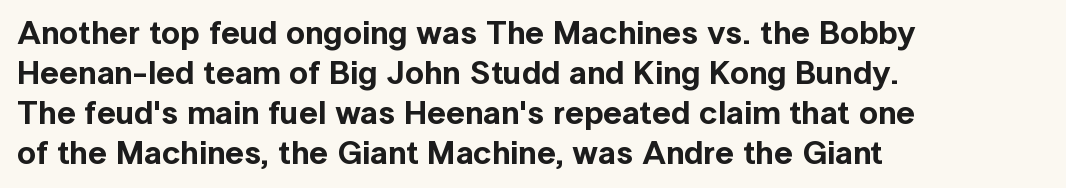
Examine the stroke ends and you'll find no serifs. Only glyphs here, with clear space below each row. All the whitespace from short lines collects on the right. Posture: upright roman. Tracking value appears to be zero — textbook default spacing.
